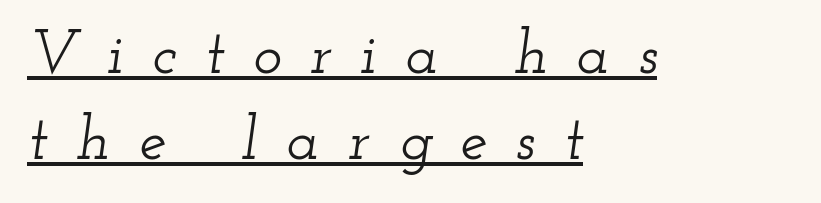
Q: Is the text italic (slanted)? A: Yes, it leans right by about 12 degrees.
Q: Is the typeface a serif or a sans-serif typeface? A: Serif.
Q: Is the text underlined? A: Yes.
Q: How is the paragraph aligned? A: Left-aligned.
Q: Is the spacing between letters normal or unusually wide? A: Unusually wide.
Q: Is the spacing between lines tight, normal or loose? A: Normal.
Q: Width (condensed, normal, or wide)? A: Wide.
Q: Stroke contrast? A: Low.
Q: x-height? A: Small.
Q: Monospaced? A: No.
